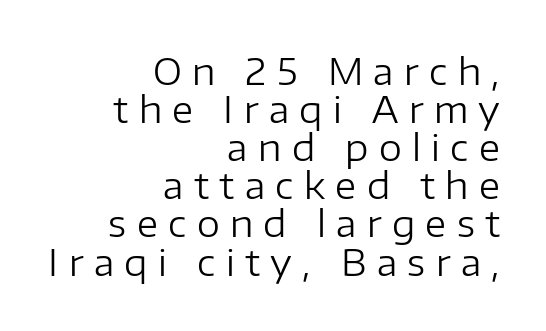
Q: Is the text bold? A: No.
Q: Is the text italic (slanted)? A: No, it is upright.
Q: Is the typeface a serif or a sans-serif typeface? A: Sans-serif.
Q: Is the text underlined? A: No.
Q: How is the paragraph aligned? A: Right-aligned.
Q: Is the spacing between letters normal or unusually wide? A: Unusually wide.
Q: Is the spacing between lines tight, normal or loose? A: Tight.
Q: Width (condensed, normal, or wide)? A: Normal.
Q: Stroke contrast? A: Low.
Q: x-height? A: Medium.
Q: Monospaced? A: No.
